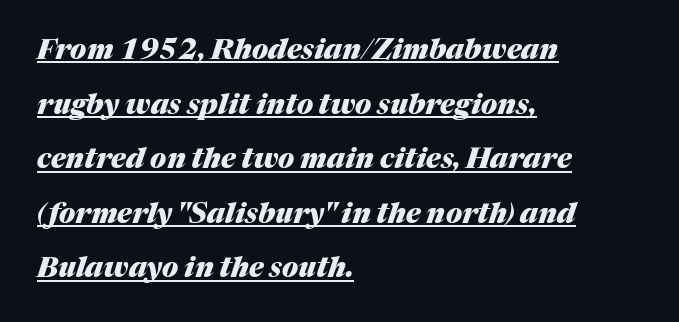
{"italic": "yes", "lean": "right", "slant_degrees": 17, "bold": "yes", "weight": "heavy", "width": "normal", "stroke_contrast": "medium", "x_height": "medium", "monospaced": "no", "underline": "yes", "align": "left", "line_spacing": "loose", "line_spacing_ratio": 1.95, "letter_spacing": "normal", "letter_spacing_em": 0.0, "glyph_px": 28}
